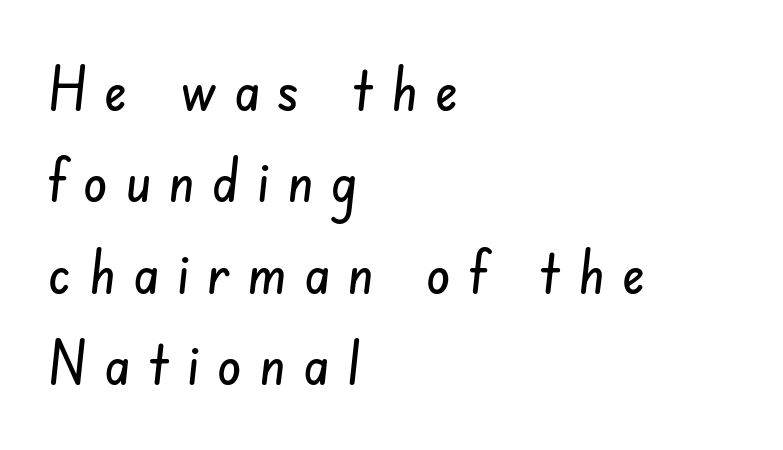
Q: Is the typeface a serif or a sans-serif typeface? A: Sans-serif.
Q: Is the text underlined? A: No.
Q: How is the paragraph aligned? A: Left-aligned.
Q: Is the spacing between letters normal or unusually wide? A: Unusually wide.
Q: Is the spacing between lines tight, normal or loose? A: Normal.
Q: Width (condensed, normal, or wide)? A: Condensed.
Q: Stroke contrast? A: Low.
Q: x-height? A: Small.
Q: Monospaced? A: No.
